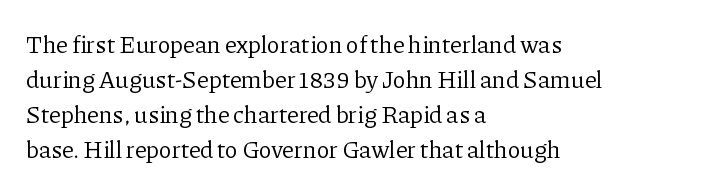
{"italic": "no", "bold": "no", "underline": "no", "align": "left", "line_spacing": "normal", "line_spacing_ratio": 1.46, "letter_spacing": "normal", "letter_spacing_em": 0.0, "glyph_px": 24}
